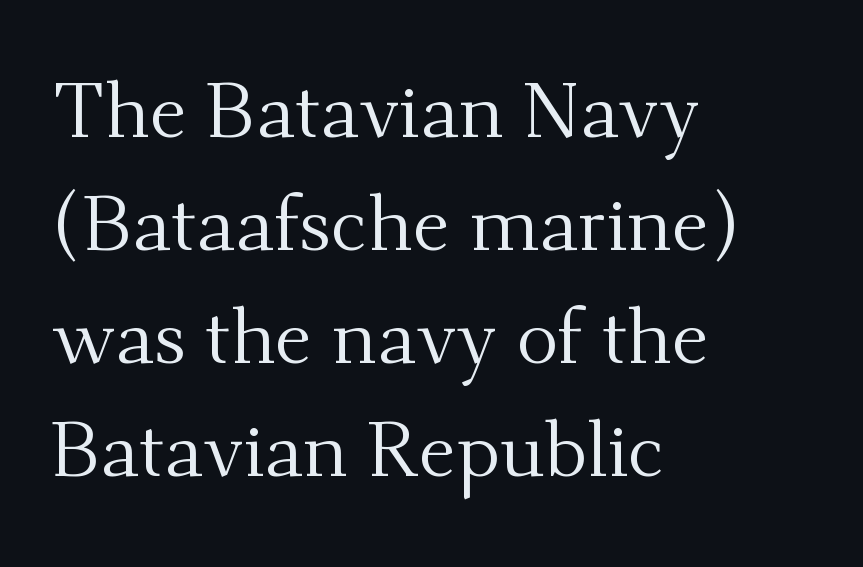
{"serif": "yes", "italic": "no", "bold": "no", "weight": "regular", "width": "normal", "stroke_contrast": "medium", "x_height": "small", "monospaced": "no", "underline": "no", "align": "left", "line_spacing": "normal", "line_spacing_ratio": 1.45, "letter_spacing": "normal", "letter_spacing_em": 0.0, "glyph_px": 78}
